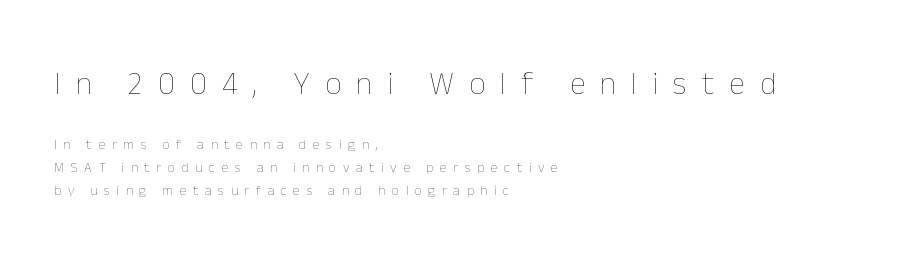
The image shows 32 px thin type, upright; set left-aligned, normal line spacing (1.62x), unusually wide letter spacing (+0.47 em), not underlined; the first (top) block is 2.29x larger; low stroke contrast and a medium x-height.
